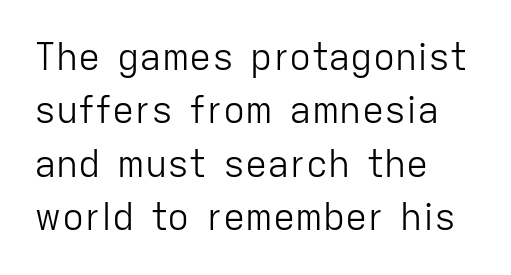
The image shows 37 px light sans-serif type, upright; set left-aligned, normal line spacing (1.44x), normal letter spacing, not underlined; low stroke contrast and a medium x-height.
